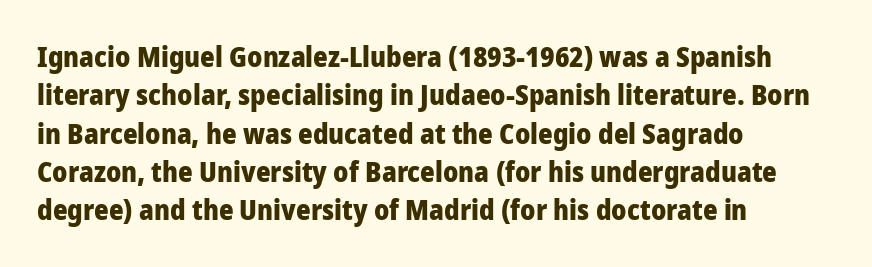
Q: Is the text bold? A: Yes.
Q: Is the text italic (slanted)? A: No, it is upright.
Q: Is the typeface a serif or a sans-serif typeface? A: Sans-serif.
Q: Is the text underlined? A: No.
Q: How is the paragraph aligned? A: Left-aligned.
Q: Is the spacing between letters normal or unusually wide? A: Normal.
Q: Is the spacing between lines tight, normal or loose? A: Normal.
Q: Width (condensed, normal, or wide)? A: Normal.
Q: Stroke contrast? A: Low.
Q: x-height? A: Medium.
Q: Monospaced? A: No.
